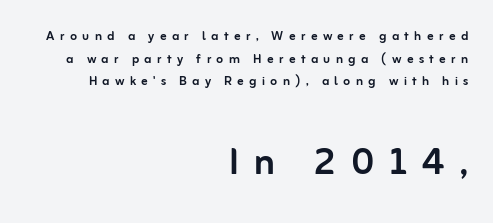
The image shows 47 px sans-serif type, upright; set right-aligned, normal line spacing (1.42x), unusually wide letter spacing (+0.33 em), not underlined; the second (bottom) block is 2.94x larger; low stroke contrast and a medium x-height.
